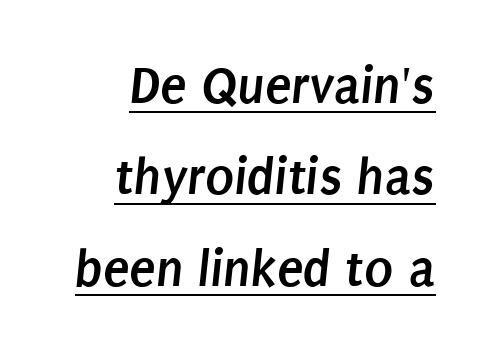
The image shows 54 px semibold, condensed sans-serif type; set right-aligned, normal line spacing (1.69x), normal letter spacing, underlined; low stroke contrast and a large x-height.
